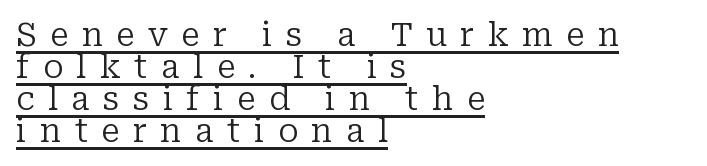
The lines in this sample share a left origin and differ only in where they stop. Each stroke keeps to a modest, everyday thickness or less. Underline: present. You could not count columns in this text — the font is proportionally spaced. Little horizontal feet cap the strokes, marking this as serif type.
